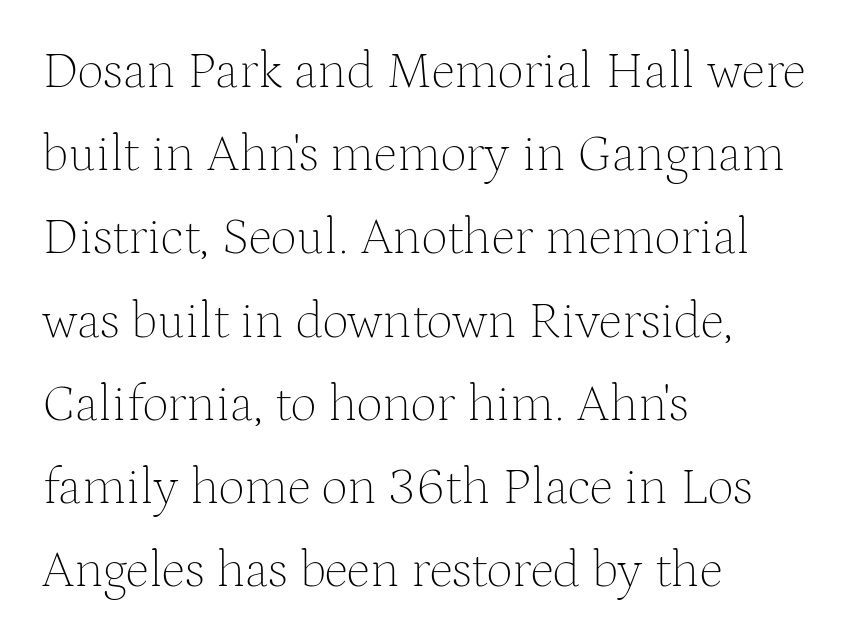
These glyphs show unthickened strokes, regular width or finer. Looks like regular typesetting: each glyph gets only the width it needs. Just letters on the line, the space beneath them empty. A typesetter would mark this as roman, not italic. Summary of vertical rhythm: regular, with standard interline spacing. Observe the serifs anchoring each vertical stroke in this sample.
